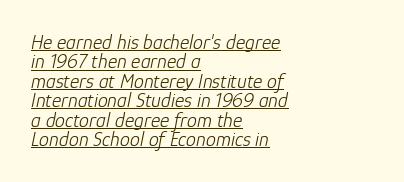
{"italic": "yes", "lean": "right", "slant_degrees": 12, "bold": "no", "underline": "yes", "align": "left", "line_spacing": "tight", "line_spacing_ratio": 0.97, "letter_spacing": "normal", "letter_spacing_em": 0.0, "glyph_px": 20}
